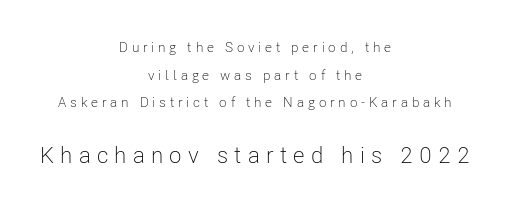
The image shows 23 px text type, upright; set centered, loose line spacing (1.98x), unusually wide letter spacing (+0.27 em), not underlined; the second (bottom) block is 1.64x larger.
